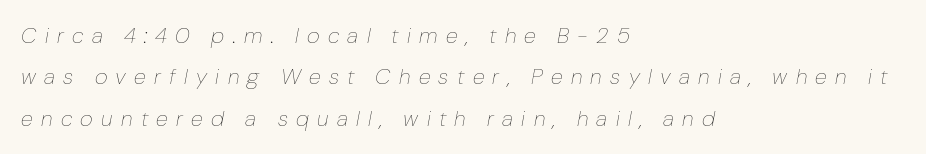
The image shows 22 px text type, italic (leaning right); set left-aligned, line spacing 1.88x, unusually wide letter spacing (+0.38 em), not underlined.
